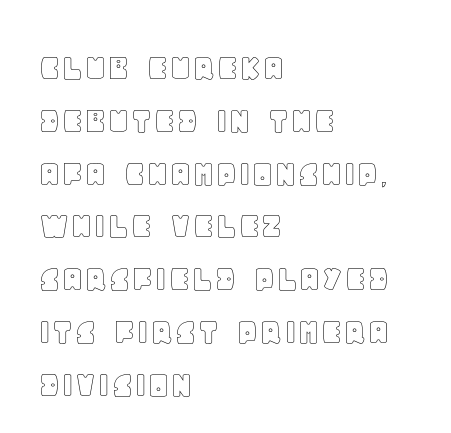
Q: Is the text italic (slanted)? A: No, it is upright.
Q: Is the text underlined? A: No.
Q: How is the paragraph aligned? A: Left-aligned.
Q: Is the spacing between letters normal or unusually wide? A: Normal.
Q: Is the spacing between lines tight, normal or loose? A: Normal.
Q: Width (condensed, normal, or wide)? A: Normal.
Q: x-height? A: Large.
Q: Monospaced? A: No.
